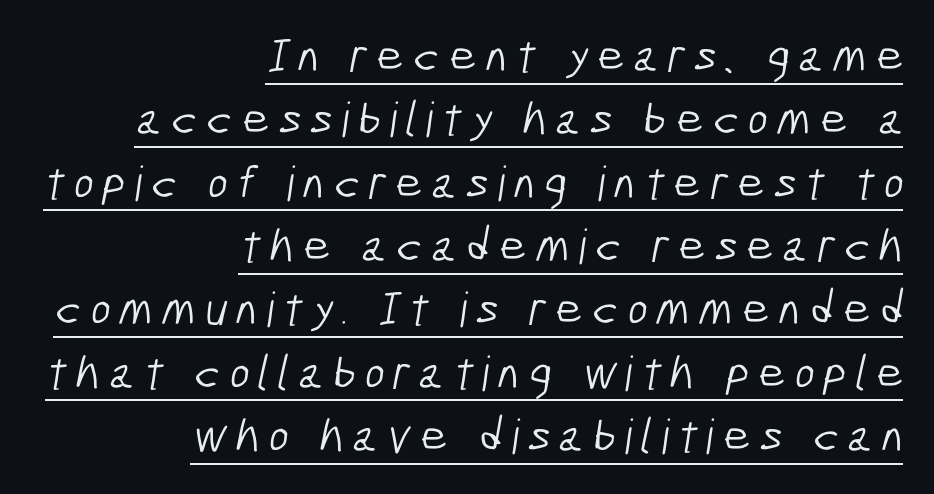
The image shows 48 px light, condensed sans-serif type; set right-aligned, normal line spacing (1.32x), underlined; low stroke contrast and a medium x-height.
